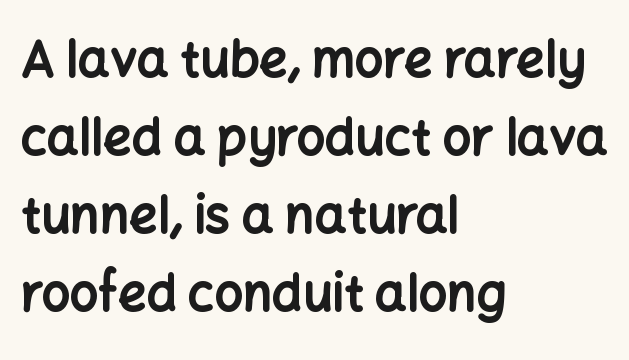
{"serif": "no", "italic": "no", "bold": "yes", "weight": "bold", "width": "normal", "stroke_contrast": "low", "x_height": "medium", "monospaced": "no", "underline": "no", "align": "left", "line_spacing": "normal", "line_spacing_ratio": 1.56, "letter_spacing": "normal", "letter_spacing_em": 0.0, "glyph_px": 50}
